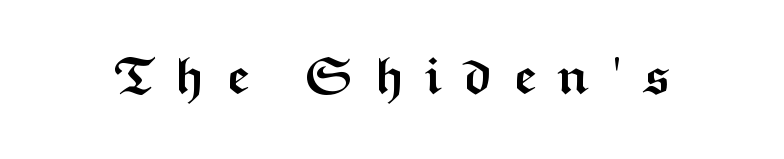
The image shows 52 px semibold, wide sans-serif type, upright; set unusually wide letter spacing (+0.38 em), not underlined; medium stroke contrast and a medium x-height.
